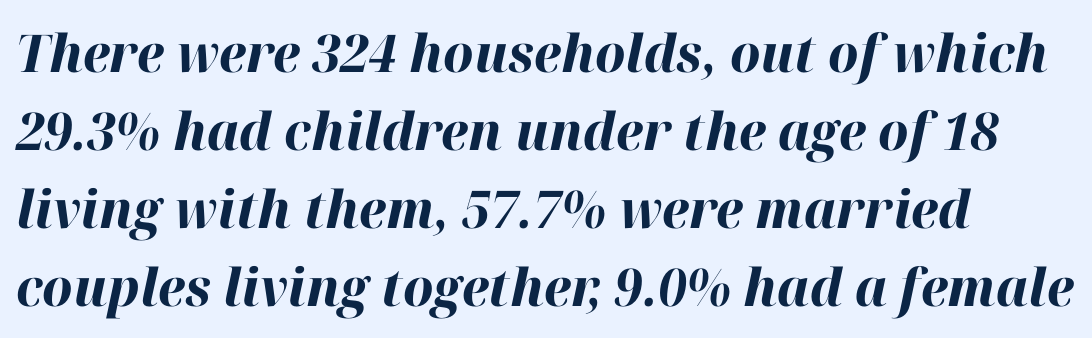
The image shows 52 px bold type, italic (leaning right); set normal line spacing (1.5x), normal letter spacing, not underlined; high stroke contrast and a medium x-height.
